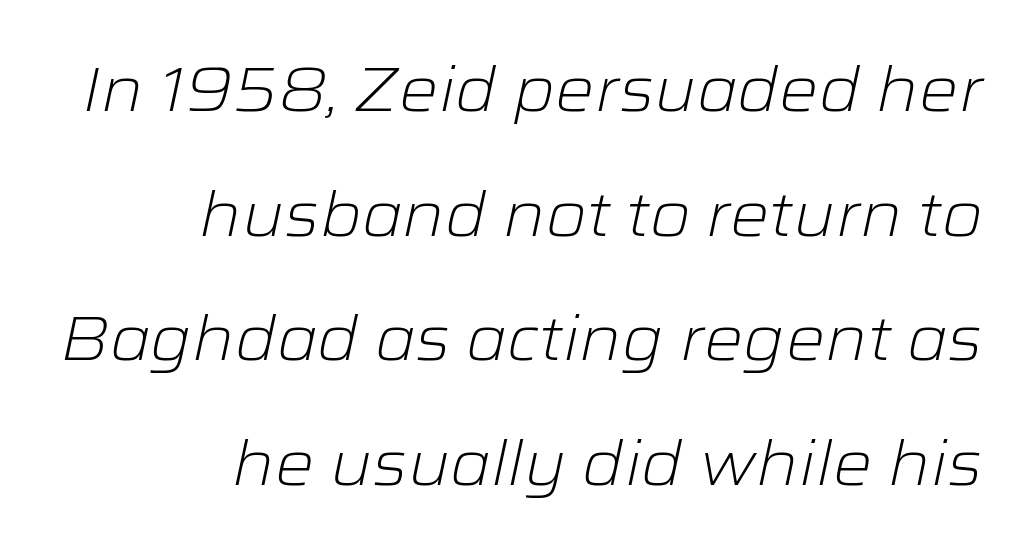
Q: Is the text bold? A: No.
Q: Is the text italic (slanted)? A: Yes, it leans right by about 12 degrees.
Q: Is the text underlined? A: No.
Q: How is the paragraph aligned? A: Right-aligned.
Q: Is the spacing between letters normal or unusually wide? A: Normal.
Q: Is the spacing between lines tight, normal or loose? A: Loose.
Q: Width (condensed, normal, or wide)? A: Wide.
Q: Stroke contrast? A: Low.
Q: x-height? A: Medium.
Q: Monospaced? A: No.
